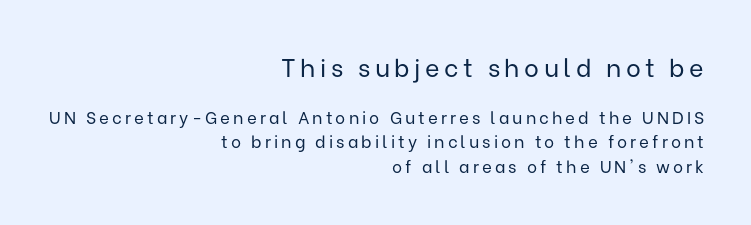
The rendering shrinks the type as you move from the upper chunk to the lower. How would I describe the line gaps? Plain and ordinary. Underlining? Definitely not there. Compared with a flush-left layout, this one pins lines to the opposite, right side. No chunkiness to these letters — they're not bold.
